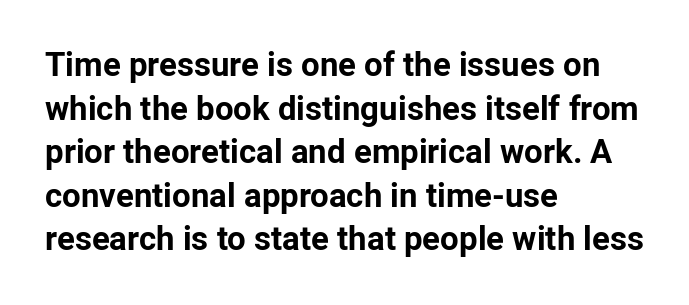
The image shows 33 px bold sans-serif type, upright; set left-aligned, normal line spacing (1.32x), normal letter spacing, not underlined; low stroke contrast and a medium x-height.
